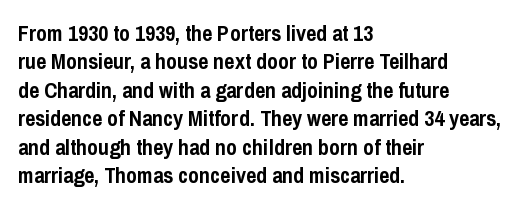
{"italic": "no", "bold": "yes", "underline": "no", "align": "left", "line_spacing": "normal", "line_spacing_ratio": 1.29, "letter_spacing": "normal", "letter_spacing_em": 0.0, "glyph_px": 22}
